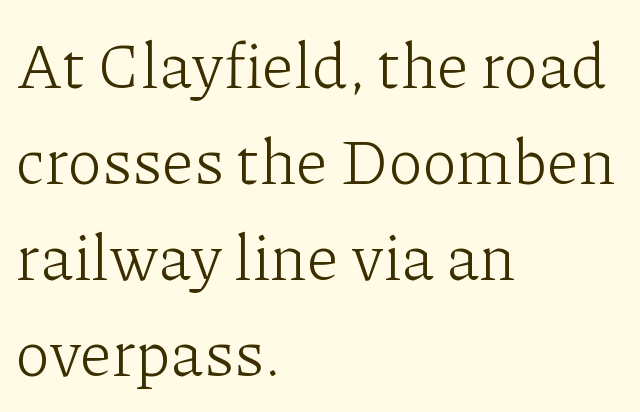
Unlike a clean sans, this face finishes its strokes with serifs. The words here are not underlined. Note the varied advance widths — an 'i' is clearly narrower than an 'm'. Caption: standard tracking, unaltered. The letters stand upright; this is a roman face.
